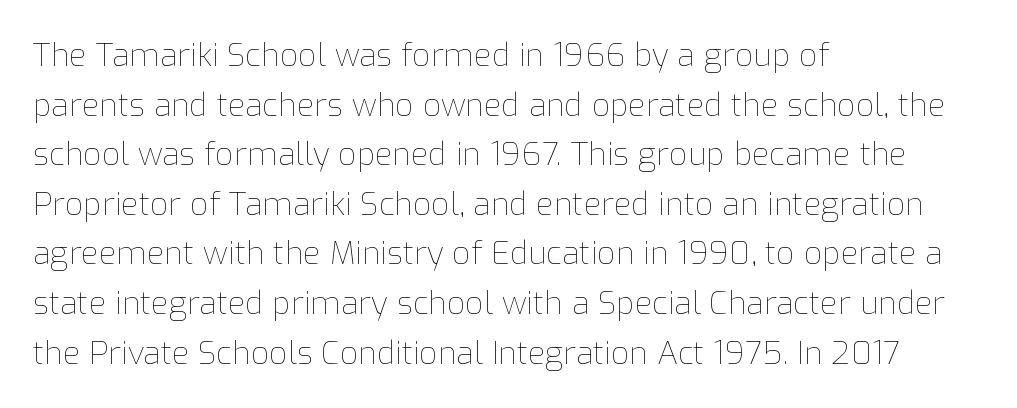
Q: Is the text bold? A: No.
Q: Is the text italic (slanted)? A: No, it is upright.
Q: Is the text underlined? A: No.
Q: How is the paragraph aligned? A: Left-aligned.
Q: Is the spacing between letters normal or unusually wide? A: Normal.
Q: Is the spacing between lines tight, normal or loose? A: Normal.
Q: Width (condensed, normal, or wide)? A: Normal.
Q: Stroke contrast? A: Low.
Q: x-height? A: Medium.
Q: Monospaced? A: No.
